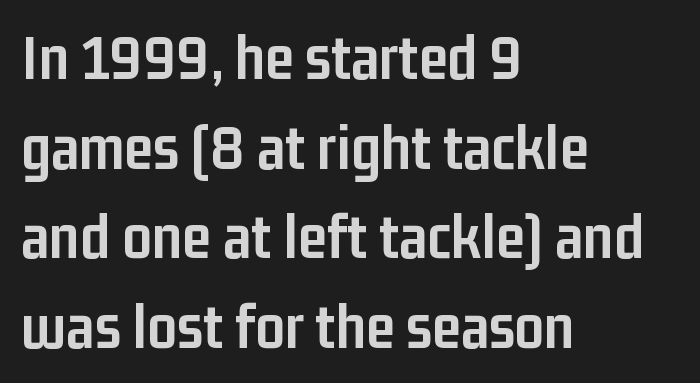
The passage shown is typed in a proportional face where columns would drift. Nothing sits at the stroke ends, so this counts as sans-serif. Rows of type keep a routine distance in the vertical direction. Descender tails drop into unmarked territory.
